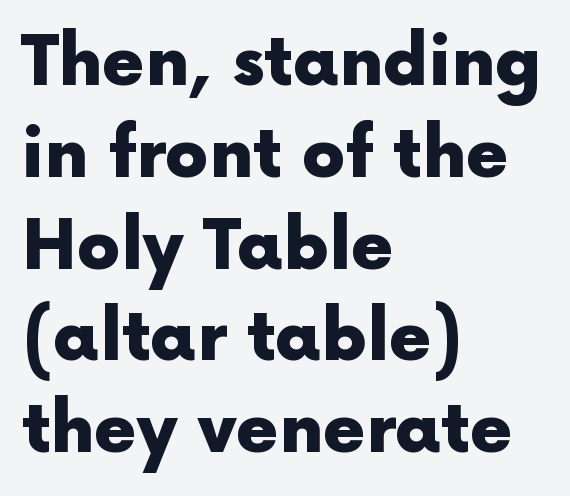
The sample has been set heavy, in full bold. The leading is moderate, giving the passage an even texture. The line texture is even and compact thanks to regular tracking. Which margin do the lines hug? The left one — the right edge is uneven. A sans-serif font was chosen for this passage.
